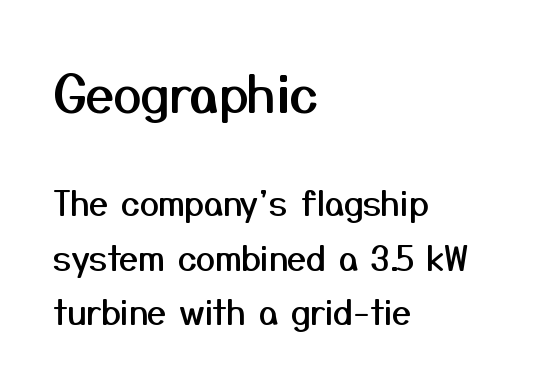
{"serif": "no", "italic": "no", "width": "normal", "stroke_contrast": "medium", "x_height": "medium", "monospaced": "no", "underline": "no", "align": "left", "line_spacing": "normal", "line_spacing_ratio": 1.61, "letter_spacing": "normal", "letter_spacing_em": 0.0, "larger_block": "first", "size_ratio": 1.5, "glyph_px": 51}
